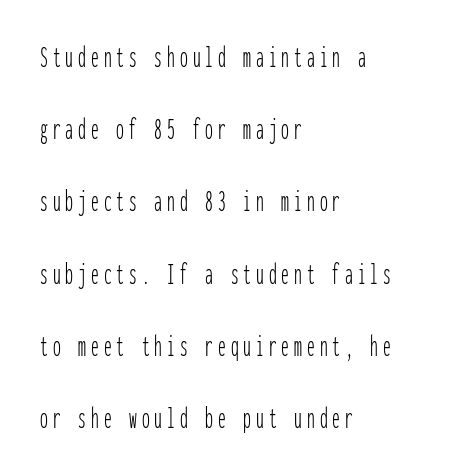
Spacing verdict: monospaced, one width for all characters. This rendering employs a face without finishing strokes, i.e., a sans-serif. Reading down the block, your eye returns to a fixed left position each line. The area under the type is left untouched. Compared with typical paragraphs, the rows here are farther apart. A typesetter would mark this as roman, not italic.
